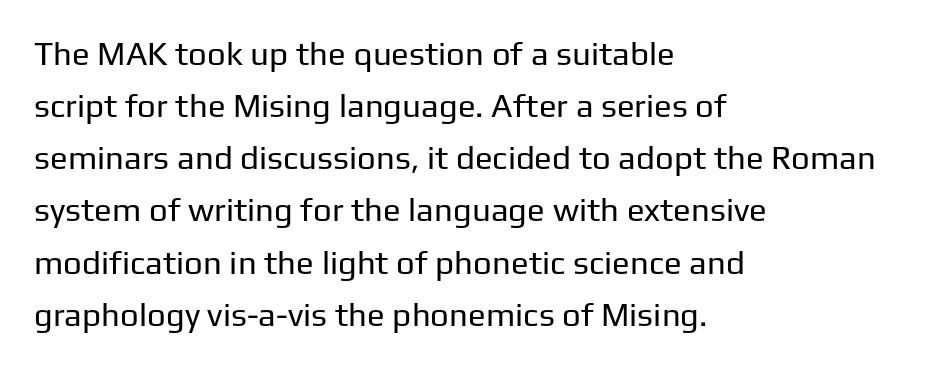
{"serif": "no", "italic": "no", "bold": "no", "weight": "regular", "width": "normal", "stroke_contrast": "low", "x_height": "medium", "monospaced": "no", "underline": "no", "align": "left", "line_spacing": "normal", "line_spacing_ratio": 1.58, "letter_spacing": "normal", "letter_spacing_em": 0.0, "glyph_px": 33}
